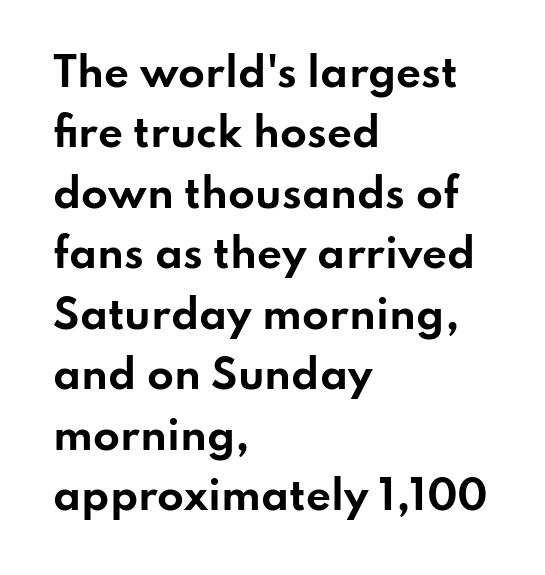
The image shows 39 px bold, wide sans-serif type, upright; set left-aligned, normal line spacing (1.55x), normal letter spacing, not underlined; low stroke contrast and a small x-height.
